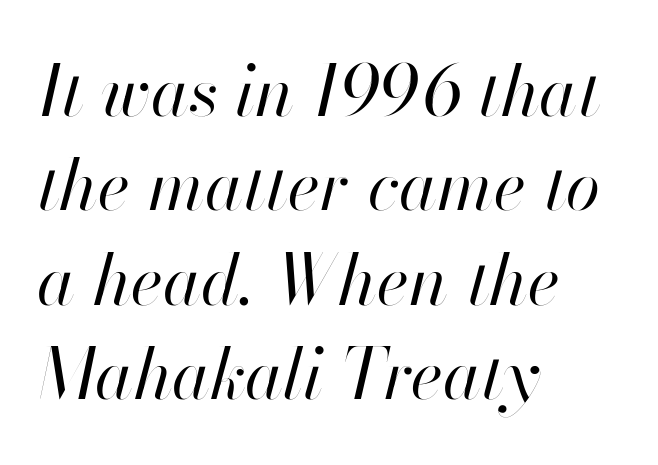
The image shows 70 px regular-weight type, italic (leaning right); set left-aligned, normal line spacing (1.35x), normal letter spacing, not underlined; high stroke contrast and a small x-height.
